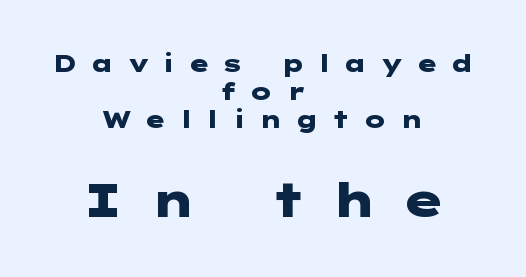
The image shows 47 px heavy, wide sans-serif type, upright; set centered, line spacing 1.17x, unusually wide letter spacing (+0.49 em), not underlined; the second (bottom) block is 1.96x larger; low stroke contrast and a medium x-height.
